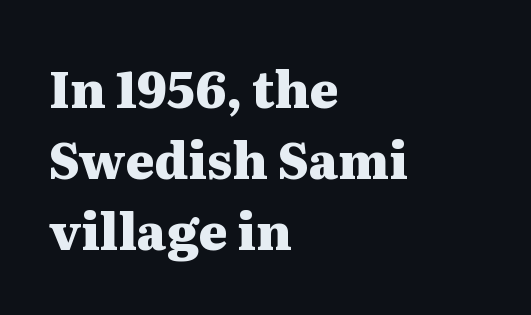
{"serif": "yes", "italic": "no", "bold": "yes", "weight": "heavy", "width": "wide", "stroke_contrast": "medium", "x_height": "medium", "monospaced": "no", "underline": "no", "align": "left", "line_spacing": "normal", "line_spacing_ratio": 1.42, "letter_spacing": "normal", "letter_spacing_em": 0.0, "glyph_px": 50}
